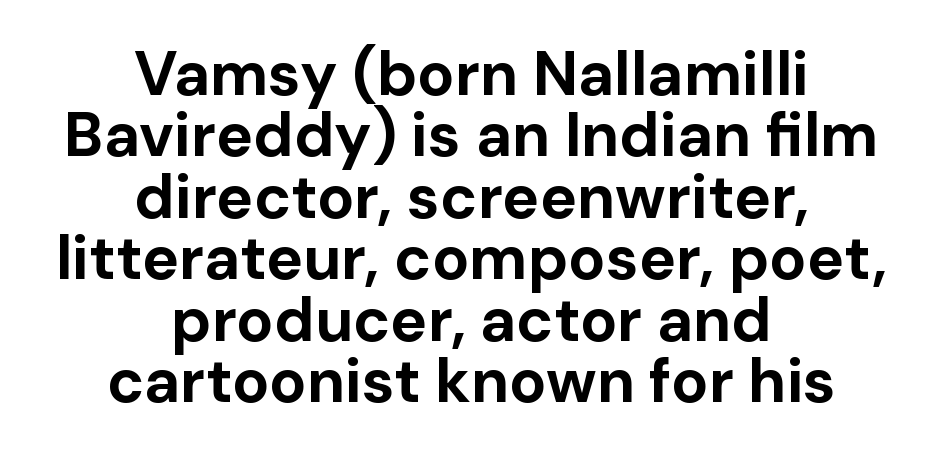
Stroke terminals: plain, sans-serif. Each word holds together tightly as a unit, with standard inter-letter gaps. The rendering uses a bold face; every stroke is thick and dark. Do the characters align in a grid? No, the font is proportional.
